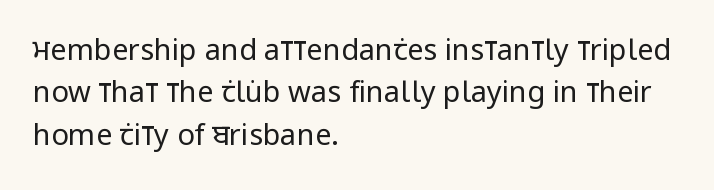
The image shows 29 px regular-weight, condensed sans-serif type, upright; set left-aligned, normal line spacing (1.46x), normal letter spacing, not underlined; low stroke contrast and a large x-height.
